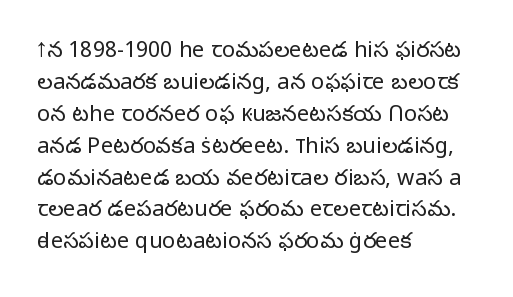
{"italic": "no", "bold": "no", "underline": "no", "align": "left", "line_spacing": "normal", "line_spacing_ratio": 1.45, "letter_spacing": "normal", "letter_spacing_em": 0.0, "glyph_px": 22}
